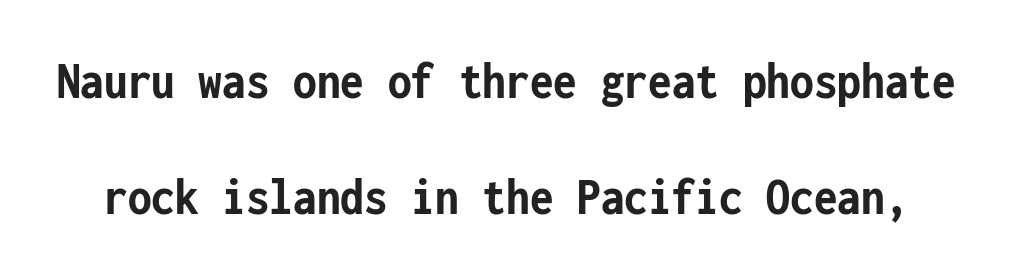
The image shows 54 px semibold, condensed sans-serif type, upright, monospaced; set loose line spacing (2.14x), normal letter spacing, not underlined; low stroke contrast and a medium x-height.
